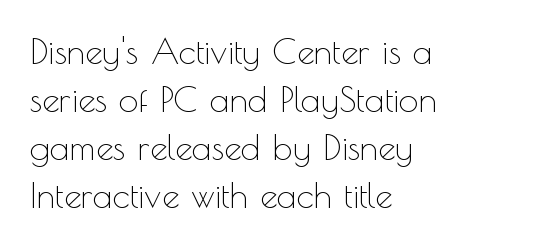
{"serif": "no", "italic": "no", "bold": "no", "weight": "thin", "width": "normal", "x_height": "small", "monospaced": "no", "underline": "no", "align": "left", "line_spacing": "normal", "line_spacing_ratio": 1.37, "letter_spacing": "normal", "letter_spacing_em": 0.0, "glyph_px": 35}
